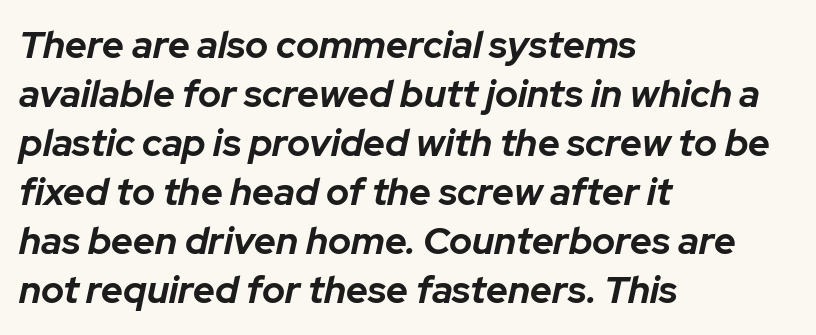
Q: Is the text bold? A: Yes.
Q: Is the text italic (slanted)? A: Yes, it leans right by about 12 degrees.
Q: Is the text underlined? A: No.
Q: How is the paragraph aligned? A: Left-aligned.
Q: Is the spacing between letters normal or unusually wide? A: Normal.
Q: Is the spacing between lines tight, normal or loose? A: Normal.
Q: Width (condensed, normal, or wide)? A: Normal.
Q: Stroke contrast? A: Low.
Q: x-height? A: Medium.
Q: Monospaced? A: No.
